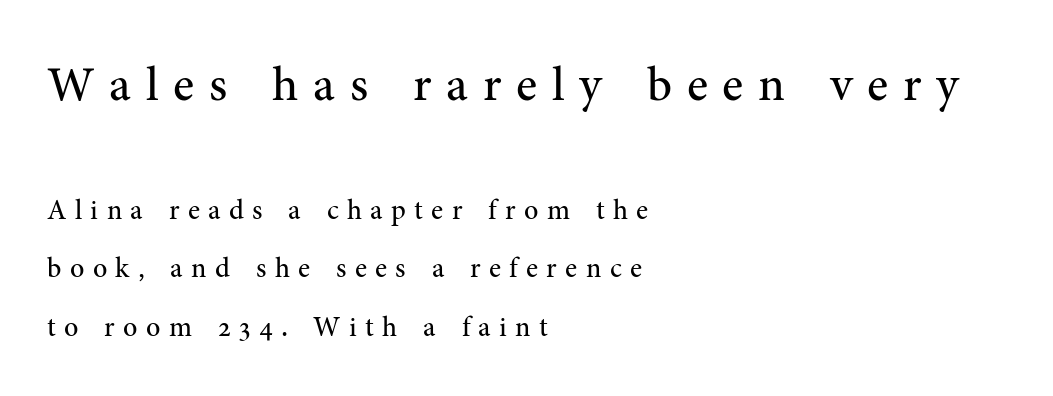
The image shows 49 px regular-weight serif type, upright; set left-aligned, loose line spacing (2.08x), unusually wide letter spacing (+0.3 em), not underlined; the first (top) block is 1.75x larger; medium stroke contrast and a medium x-height.
